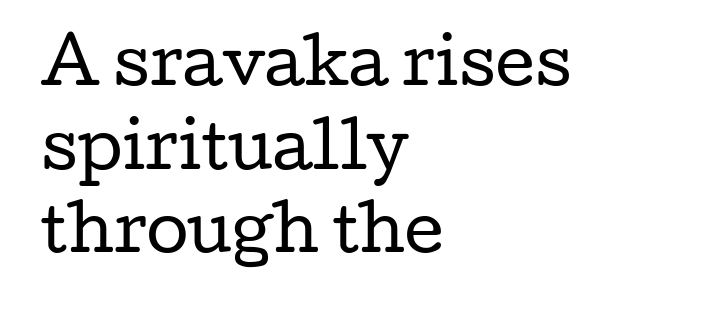
The image shows 61 px regular-weight, wide serif type, upright; set left-aligned, normal line spacing (1.37x), normal letter spacing, not underlined; low stroke contrast and a medium x-height.
